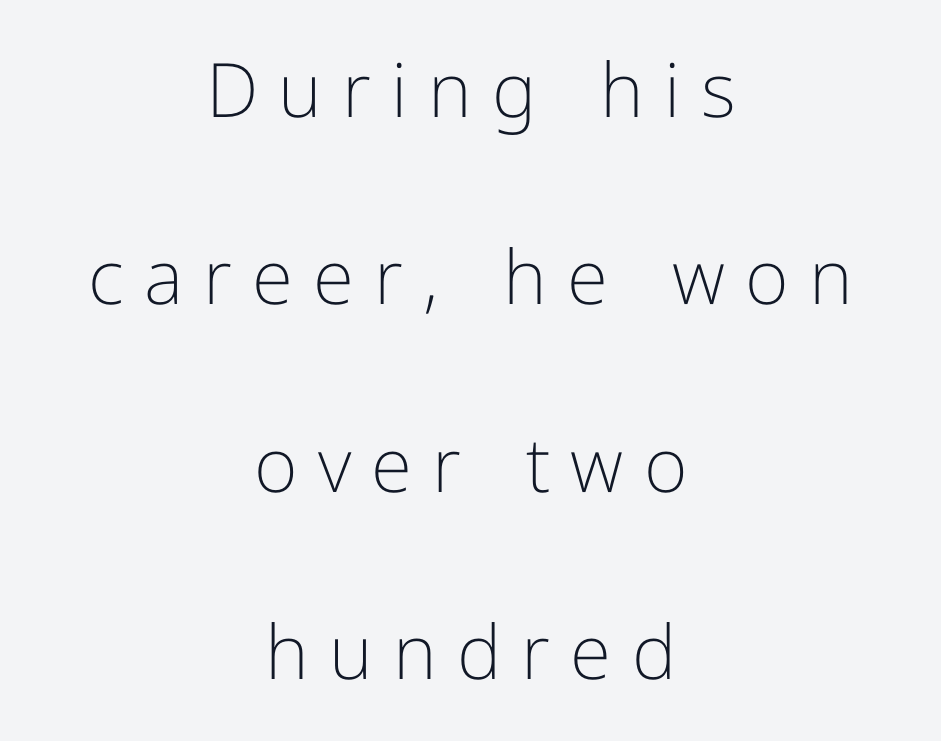
Q: Is the text bold? A: No.
Q: Is the text italic (slanted)? A: No, it is upright.
Q: Is the typeface a serif or a sans-serif typeface? A: Sans-serif.
Q: Is the text underlined? A: No.
Q: How is the paragraph aligned? A: Centered.
Q: Is the spacing between letters normal or unusually wide? A: Unusually wide.
Q: Is the spacing between lines tight, normal or loose? A: Loose.
Q: Width (condensed, normal, or wide)? A: Normal.
Q: Stroke contrast? A: Low.
Q: x-height? A: Medium.
Q: Monospaced? A: No.
